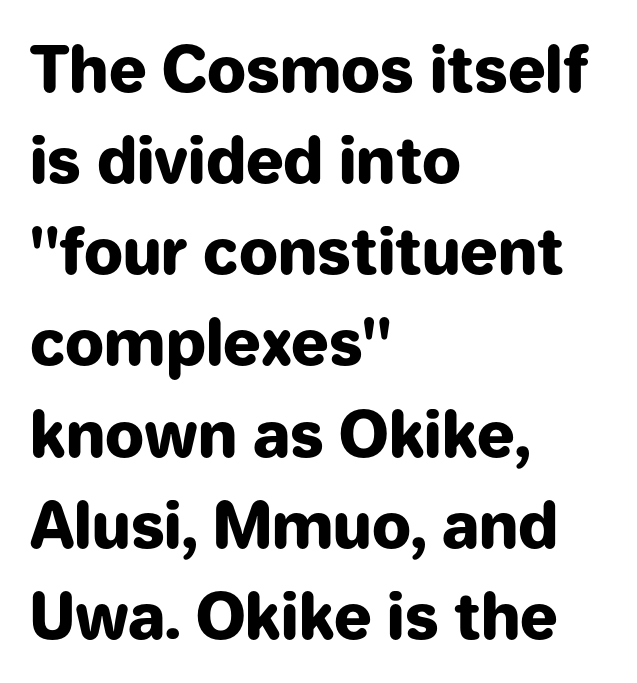
{"serif": "no", "italic": "no", "bold": "yes", "weight": "heavy", "width": "normal", "stroke_contrast": "low", "x_height": "medium", "monospaced": "no", "underline": "no", "align": "left", "line_spacing": "normal", "line_spacing_ratio": 1.47, "letter_spacing": "normal", "letter_spacing_em": 0.0, "glyph_px": 62}
